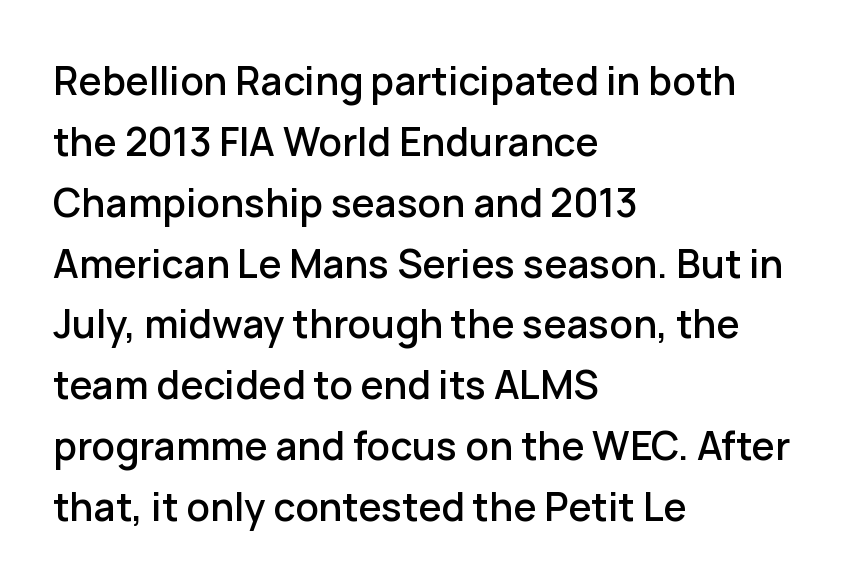
Q: Is the text italic (slanted)? A: No, it is upright.
Q: Is the typeface a serif or a sans-serif typeface? A: Sans-serif.
Q: Is the text underlined? A: No.
Q: How is the paragraph aligned? A: Left-aligned.
Q: Is the spacing between letters normal or unusually wide? A: Normal.
Q: Is the spacing between lines tight, normal or loose? A: Normal.
Q: Width (condensed, normal, or wide)? A: Normal.
Q: Stroke contrast? A: Low.
Q: x-height? A: Medium.
Q: Monospaced? A: No.
